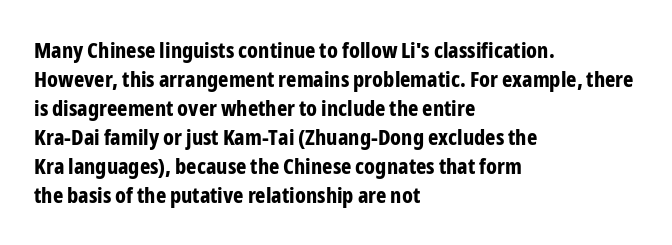
{"italic": "no", "bold": "yes", "underline": "no", "align": "left", "line_spacing": "normal", "line_spacing_ratio": 1.32, "letter_spacing": "normal", "letter_spacing_em": 0.0, "glyph_px": 22}
